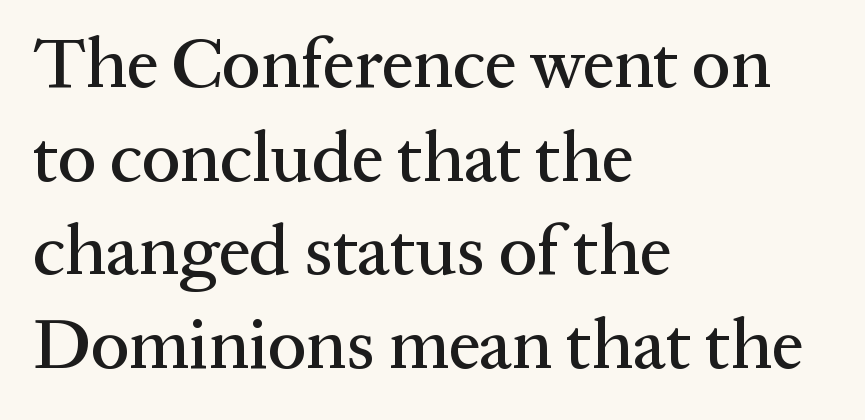
The image shows 71 px serif type, upright; set left-aligned, normal line spacing (1.32x), normal letter spacing, not underlined; medium stroke contrast and a medium x-height.
